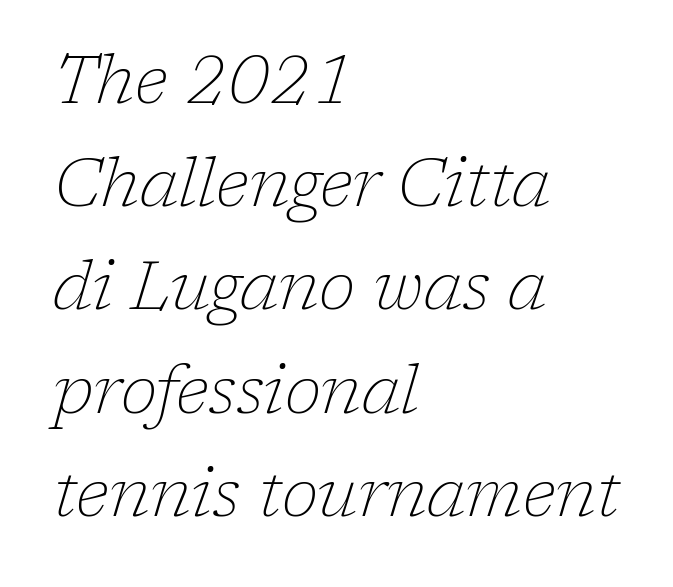
The image shows 67 px thin serif type, italic (leaning right); set left-aligned, normal line spacing (1.54x), normal letter spacing, not underlined; low stroke contrast and a medium x-height.
